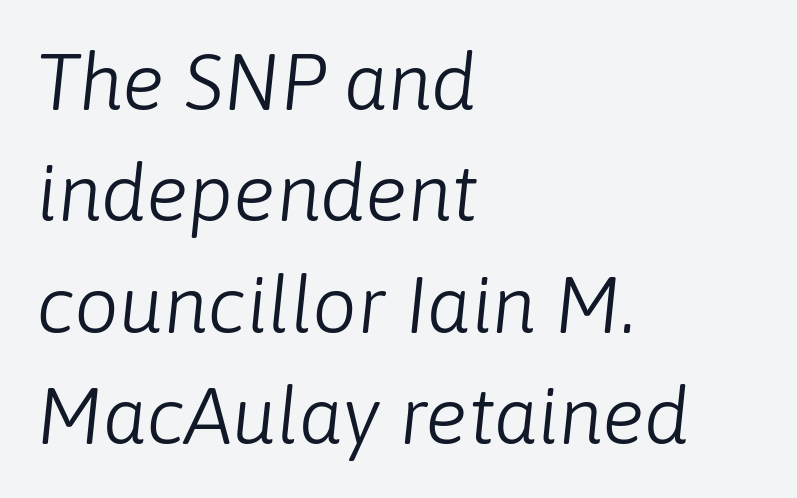
The image shows 79 px light type, italic (leaning right); set left-aligned, normal line spacing (1.41x), normal letter spacing, not underlined; low stroke contrast and a medium x-height.
